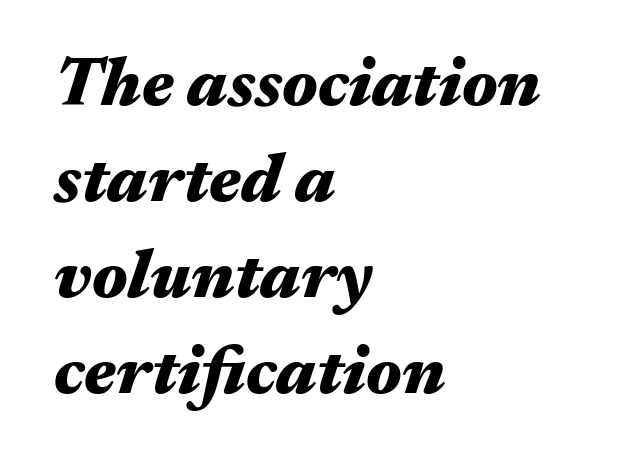
Q: Is the text bold? A: Yes.
Q: Is the text italic (slanted)? A: Yes, it leans right by about 17 degrees.
Q: Is the text underlined? A: No.
Q: How is the paragraph aligned? A: Left-aligned.
Q: Is the spacing between letters normal or unusually wide? A: Normal.
Q: Is the spacing between lines tight, normal or loose? A: Normal.
Q: Width (condensed, normal, or wide)? A: Wide.
Q: Stroke contrast? A: Medium.
Q: x-height? A: Medium.
Q: Monospaced? A: No.
